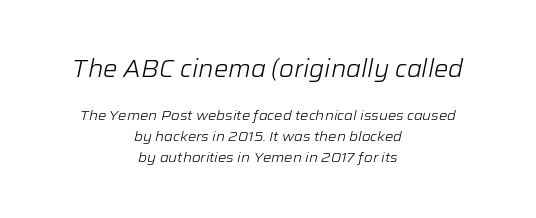
Compared with a flush-left layout, this one balances lines on the center instead. Clear beneath every line of the passage. Leading: standard. A student would notice the top passage is typeset larger than what follows. Inter-character spacing is left at the font's built-in metrics. The typography opts for an oblique posture over an upright one.
